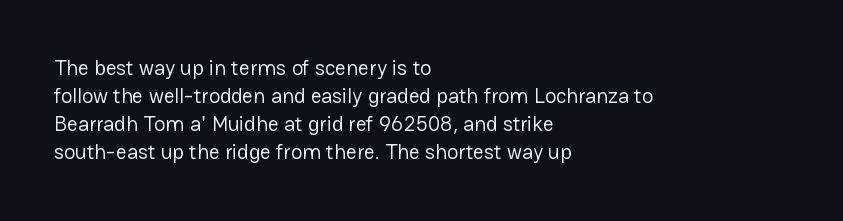
{"italic": "no", "bold": "no", "underline": "no", "align": "left", "line_spacing": "normal", "line_spacing_ratio": 1.34, "letter_spacing": "normal", "letter_spacing_em": 0.0, "glyph_px": 21}
